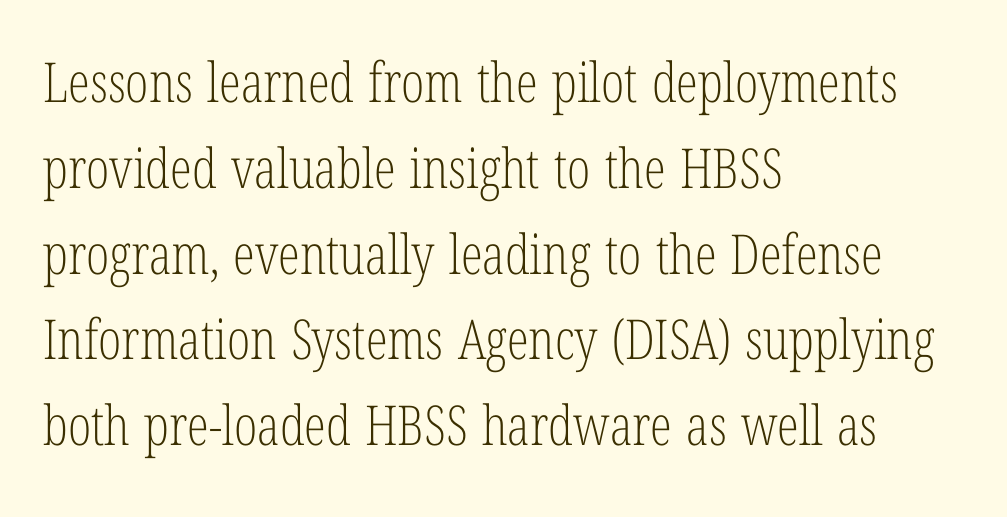
The image shows 55 px light, condensed serif type, upright; set left-aligned, normal line spacing (1.56x), normal letter spacing, not underlined; low stroke contrast and a medium x-height.
